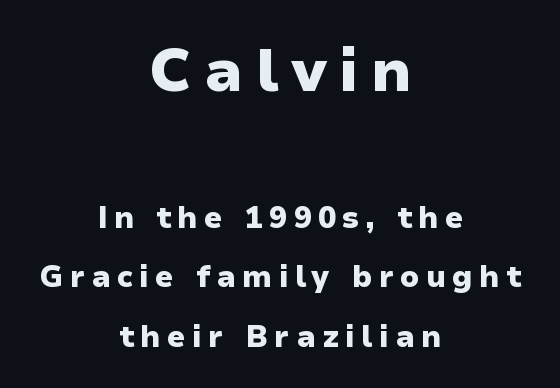
The image shows 60 px heavy sans-serif type, upright; set centered, loose line spacing (1.98x), unusually wide letter spacing (+0.21 em), not underlined; the first (top) block is 2.0x larger; low stroke contrast and a medium x-height.
